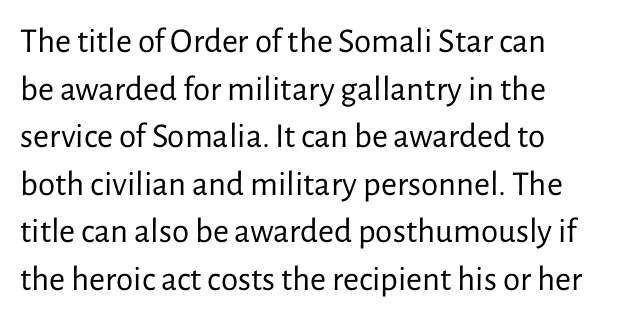
The image shows 35 px regular-weight sans-serif type, upright; set left-aligned, normal line spacing (1.36x), normal letter spacing, not underlined; low stroke contrast and a medium x-height.
